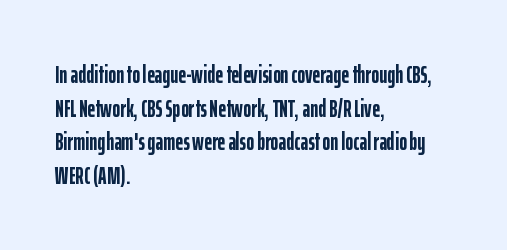
Any mark beneath the type? The region is blank. Regular leading. The face used here is rendered with its standard letterfit. These words are printed bold, with thick strokes throughout. Italic? Not at all — the glyphs are vertical. Left-aligned paragraph, ragged on the right.
